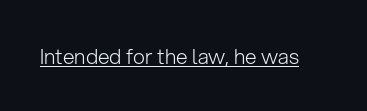
Q: Is the text bold? A: No.
Q: Is the text italic (slanted)? A: No, it is upright.
Q: Is the text underlined? A: Yes.
Q: Is the spacing between letters normal or unusually wide? A: Normal.
